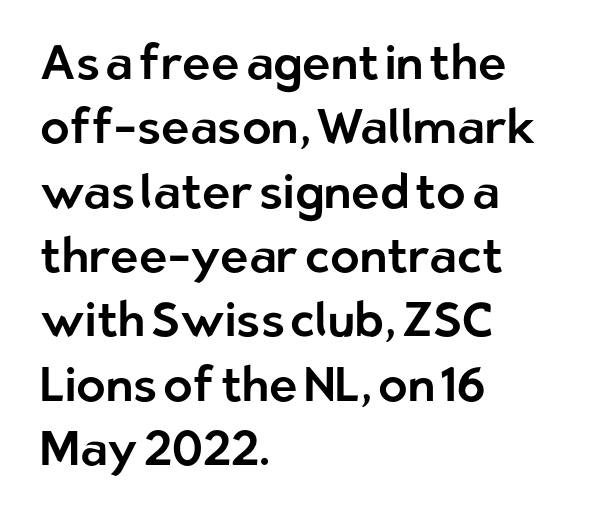
Unlike italic type, these characters show no tilt at all. The vertical gap from one line to the next is medium. Is the letter spacing exaggerated? No — it looks like the ordinary default. The rendering anchors every line to the left-hand side.
